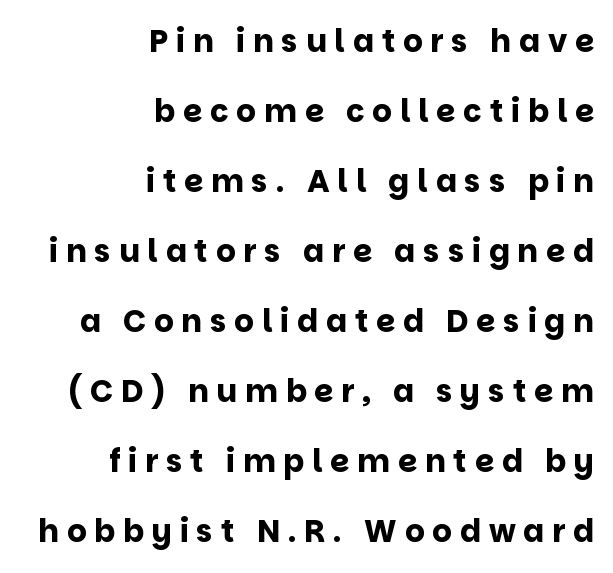
Q: Is the text bold? A: Yes.
Q: Is the text italic (slanted)? A: No, it is upright.
Q: Is the typeface a serif or a sans-serif typeface? A: Sans-serif.
Q: Is the text underlined? A: No.
Q: How is the paragraph aligned? A: Right-aligned.
Q: Is the spacing between letters normal or unusually wide? A: Unusually wide.
Q: Is the spacing between lines tight, normal or loose? A: Loose.
Q: Width (condensed, normal, or wide)? A: Normal.
Q: Stroke contrast? A: Low.
Q: x-height? A: Large.
Q: Monospaced? A: No.
